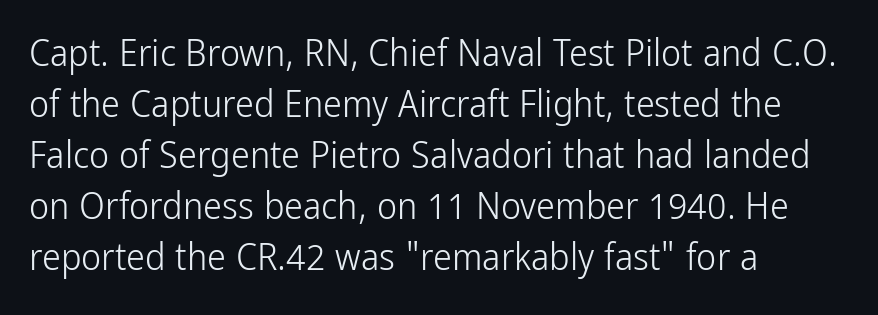
The image shows 38 px light, condensed sans-serif type, upright; set left-aligned, normal line spacing (1.34x), normal letter spacing, not underlined; low stroke contrast and a medium x-height.
